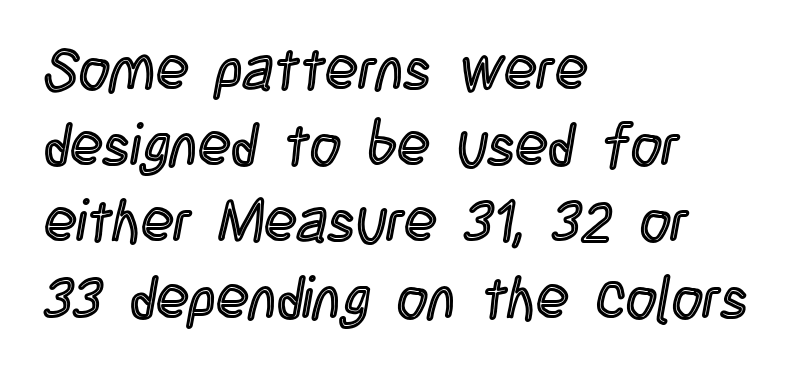
If you measured baseline to baseline, you'd find a middling distance. Line beginnings align vertically; line endings do not. The zone under the glyphs is completely vacant. The face used here is proportionally spaced, like ordinary book or web type. Caption: standard tracking, unaltered.
